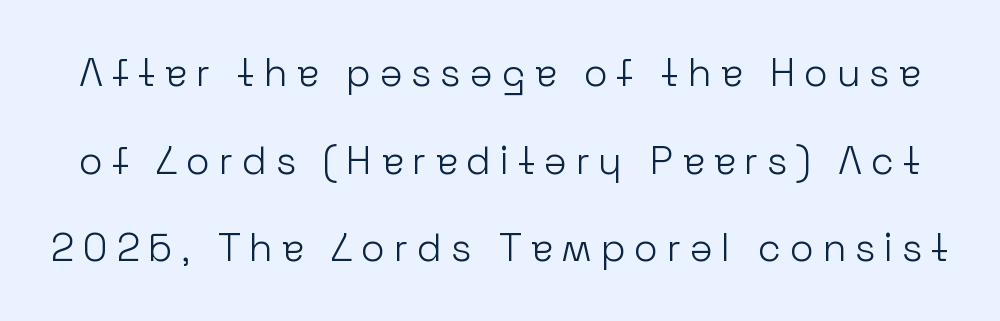
A bare baseline throughout the passage. The rendering uses natural spacing where letterforms have individual widths. Observe the absence of serifs on each vertical stroke in this sample. This is roman type, the default non-slanted kind.
